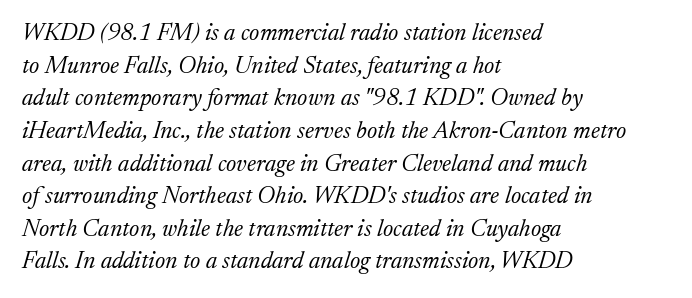
Q: Is the text bold? A: No.
Q: Is the text italic (slanted)? A: Yes, it leans right by about 17 degrees.
Q: Is the text underlined? A: No.
Q: How is the paragraph aligned? A: Left-aligned.
Q: Is the spacing between letters normal or unusually wide? A: Normal.
Q: Is the spacing between lines tight, normal or loose? A: Normal.
